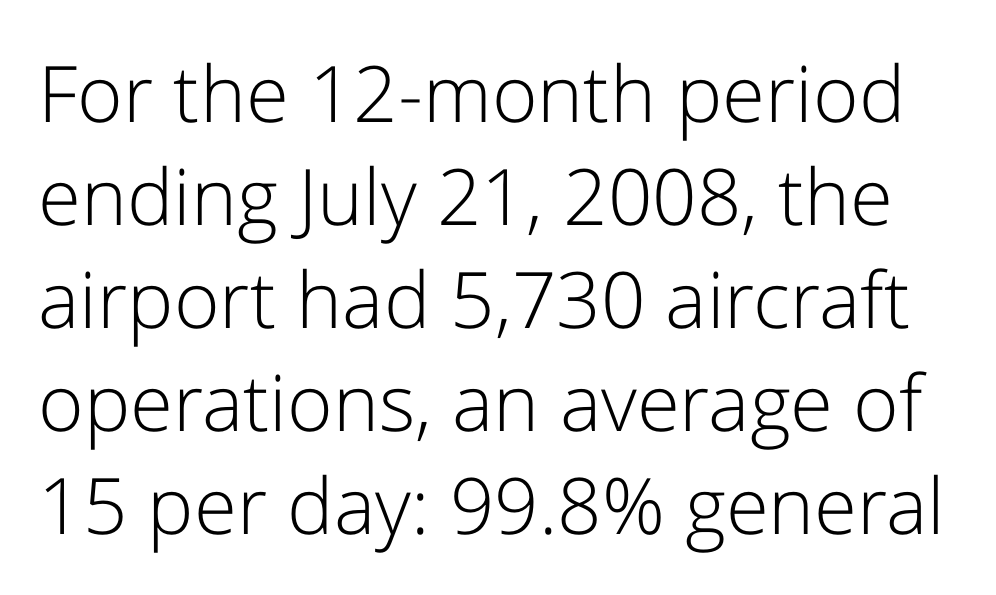
The image shows 78 px light sans-serif type, upright; set normal line spacing (1.32x), normal letter spacing, not underlined; low stroke contrast and a medium x-height.
